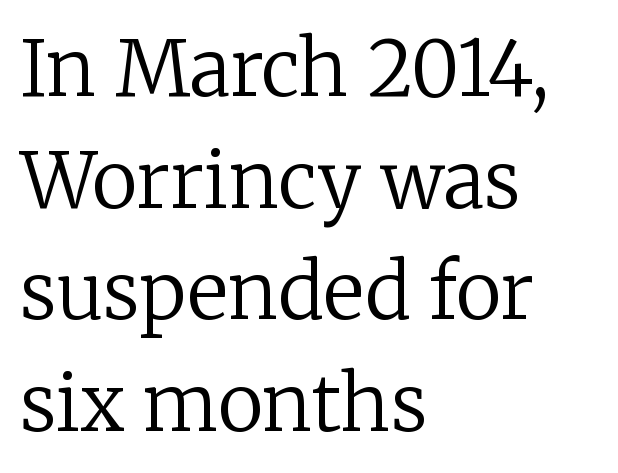
The image shows 77 px regular-weight serif type, upright; set left-aligned, normal line spacing (1.45x), normal letter spacing, not underlined; low stroke contrast and a medium x-height.
